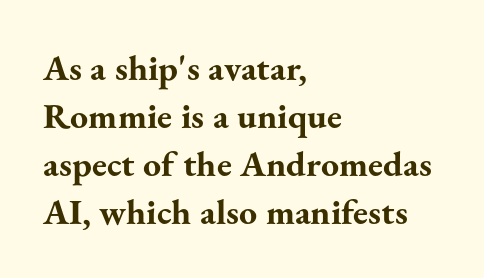
{"serif": "yes", "italic": "no", "bold": "yes", "weight": "bold", "width": "normal", "stroke_contrast": "medium", "x_height": "small", "monospaced": "no", "underline": "no", "align": "left", "line_spacing": "normal", "line_spacing_ratio": 1.33, "letter_spacing": "normal", "letter_spacing_em": 0.0, "glyph_px": 36}
